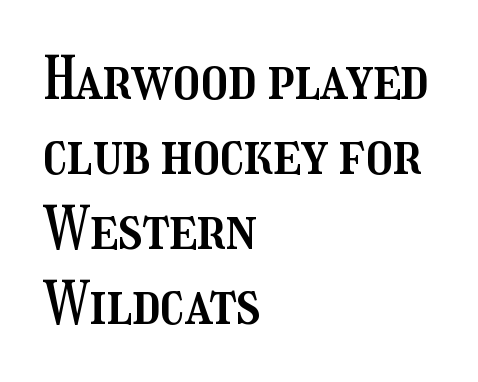
The passage is arranged the way most books set body copy — flush left. The letters advance in unequal steps, a hallmark of proportional type. Just letters on the line, the space beneath them empty. The letters stand upright; this is a roman face. Inter-character spacing is left at the font's built-in metrics.
